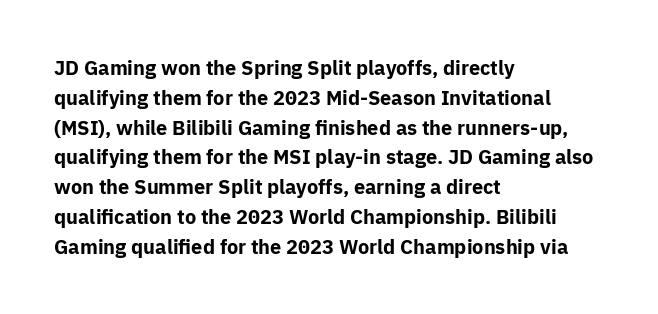
Q: Is the text bold? A: Yes.
Q: Is the text italic (slanted)? A: No, it is upright.
Q: Is the text underlined? A: No.
Q: How is the paragraph aligned? A: Left-aligned.
Q: Is the spacing between letters normal or unusually wide? A: Normal.
Q: Is the spacing between lines tight, normal or loose? A: Normal.
